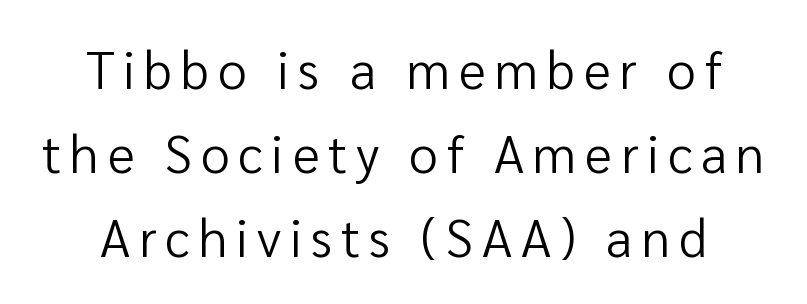
The passage shown is not underscored anywhere. What's the leading like? Ordinary, nothing unusual. Nope, not italic — everything's standing straight. No extra ink here — the face is not bold.
